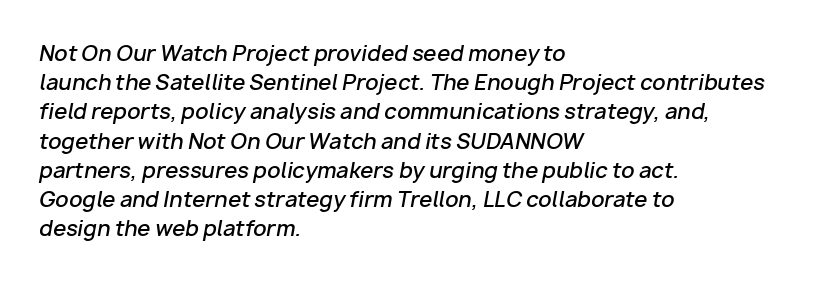
Q: Is the text bold? A: Semi-bold.
Q: Is the text italic (slanted)? A: Yes, it leans right by about 10 degrees.
Q: Is the text underlined? A: No.
Q: How is the paragraph aligned? A: Left-aligned.
Q: Is the spacing between letters normal or unusually wide? A: Normal.
Q: Is the spacing between lines tight, normal or loose? A: Normal.
